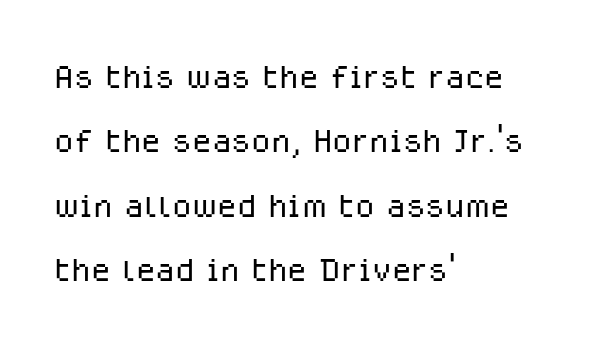
The image shows 45 px light sans-serif type, upright; set left-aligned, normal line spacing (1.43x), normal letter spacing, not underlined; low stroke contrast and a medium x-height.
